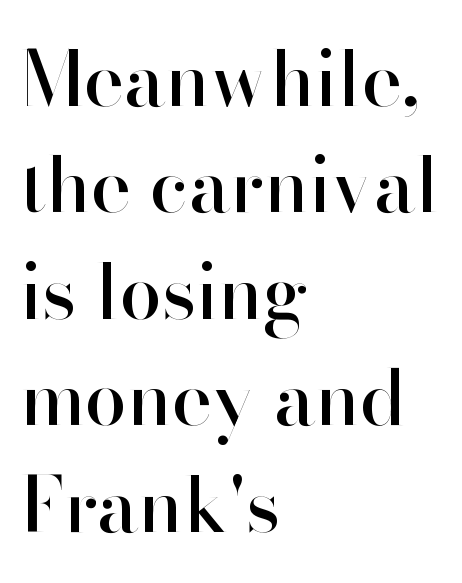
{"serif": "no", "italic": "no", "width": "normal", "stroke_contrast": "high", "x_height": "small", "monospaced": "no", "underline": "no", "align": "left", "line_spacing": "normal", "line_spacing_ratio": 1.4, "letter_spacing": "normal", "letter_spacing_em": 0.0, "glyph_px": 76}
